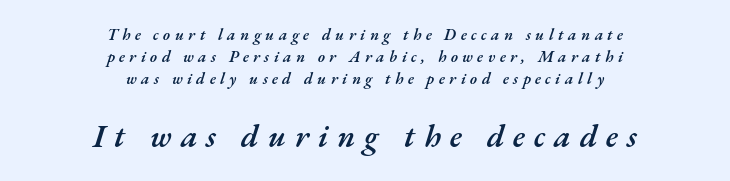
Q: Is the text bold? A: Semi-bold.
Q: Is the text italic (slanted)? A: Yes, it leans right by about 17 degrees.
Q: Is the text underlined? A: No.
Q: How is the paragraph aligned? A: Centered.
Q: Is the spacing between letters normal or unusually wide? A: Unusually wide.
Q: Is the spacing between lines tight, normal or loose? A: Normal.
Q: Which block of text is set in a larger size, the first (top) or the second (bottom)? A: The second (bottom) one.
Q: Width (condensed, normal, or wide)? A: Normal.
Q: Stroke contrast? A: Medium.
Q: x-height? A: Small.
Q: Monospaced? A: No.
